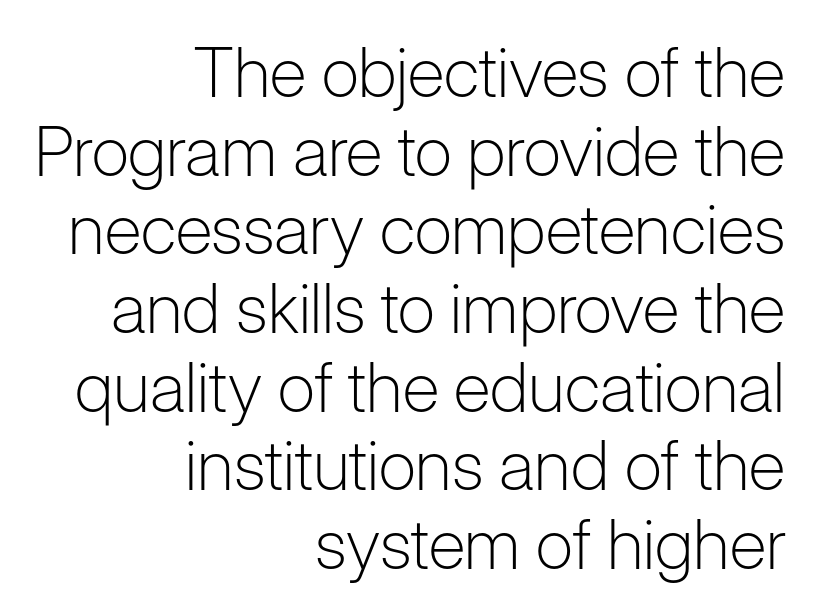
Q: Is the text bold? A: No.
Q: Is the text italic (slanted)? A: No, it is upright.
Q: Is the typeface a serif or a sans-serif typeface? A: Sans-serif.
Q: Is the text underlined? A: No.
Q: How is the paragraph aligned? A: Right-aligned.
Q: Is the spacing between letters normal or unusually wide? A: Normal.
Q: Is the spacing between lines tight, normal or loose? A: Tight.
Q: Width (condensed, normal, or wide)? A: Normal.
Q: Stroke contrast? A: Low.
Q: x-height? A: Medium.
Q: Monospaced? A: No.
